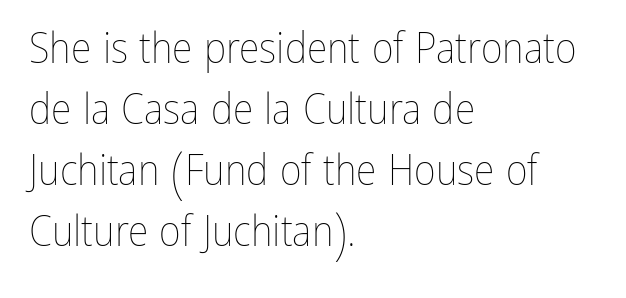
Q: Is the text bold? A: No.
Q: Is the text italic (slanted)? A: No, it is upright.
Q: Is the text underlined? A: No.
Q: How is the paragraph aligned? A: Left-aligned.
Q: Is the spacing between letters normal or unusually wide? A: Normal.
Q: Is the spacing between lines tight, normal or loose? A: Normal.
Q: Width (condensed, normal, or wide)? A: Condensed.
Q: Stroke contrast? A: Low.
Q: x-height? A: Medium.
Q: Monospaced? A: No.
